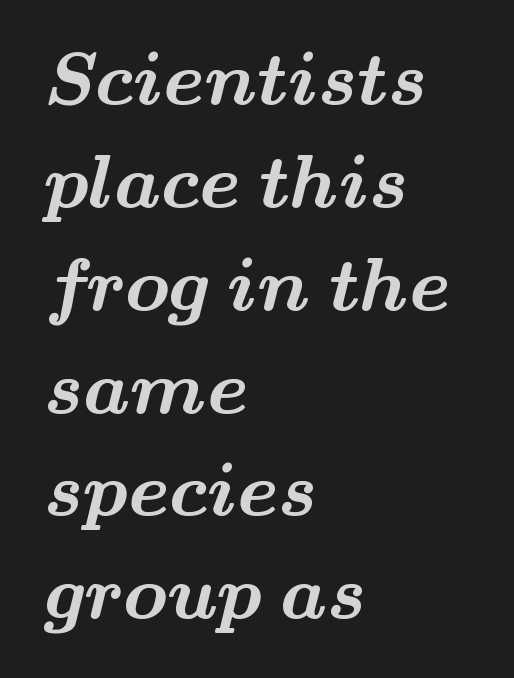
This is serif lettering, the kind often seen in printed books. The sample has been set heavy, in full bold. The face used here is proportionally spaced, like ordinary book or web type. What's the leading like? Ordinary, nothing unusual.
